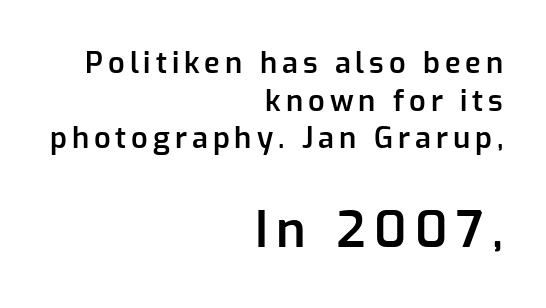
{"serif": "no", "italic": "no", "bold": "semi", "weight": "semibold", "width": "normal", "stroke_contrast": "low", "x_height": "medium", "monospaced": "no", "underline": "no", "align": "right", "line_spacing": "normal", "line_spacing_ratio": 1.3, "larger_block": "second", "size_ratio": 1.72, "glyph_px": 50}
